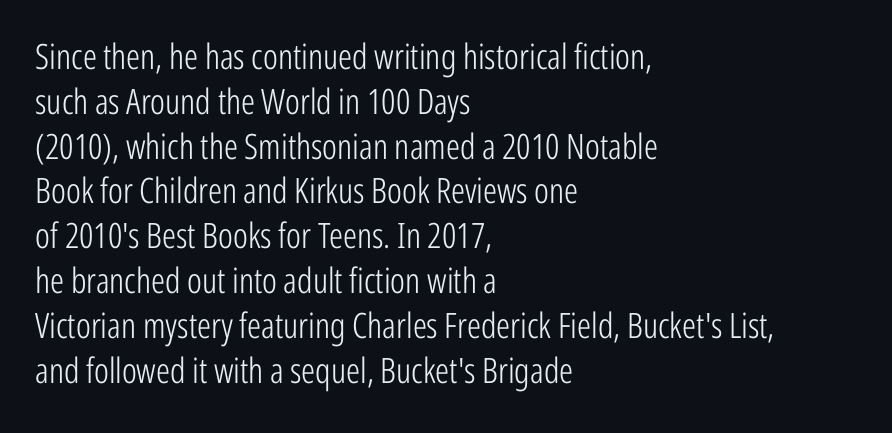
Q: Is the text bold? A: No.
Q: Is the text italic (slanted)? A: No, it is upright.
Q: Is the typeface a serif or a sans-serif typeface? A: Sans-serif.
Q: Is the text underlined? A: No.
Q: How is the paragraph aligned? A: Left-aligned.
Q: Is the spacing between letters normal or unusually wide? A: Normal.
Q: Is the spacing between lines tight, normal or loose? A: Normal.
Q: Width (condensed, normal, or wide)? A: Condensed.
Q: Stroke contrast? A: Low.
Q: x-height? A: Medium.
Q: Monospaced? A: No.
